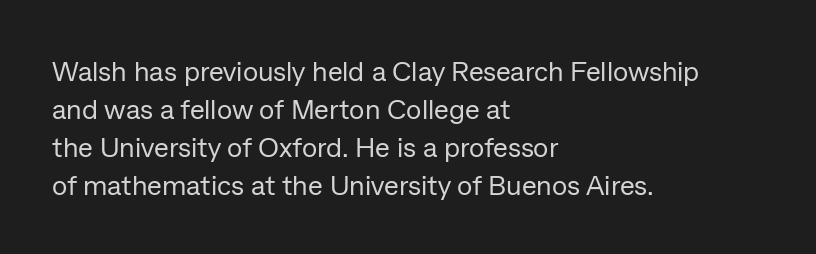
{"serif": "no", "italic": "no", "bold": "no", "weight": "regular", "width": "normal", "stroke_contrast": "low", "x_height": "medium", "monospaced": "no", "underline": "no", "align": "left", "line_spacing": "normal", "line_spacing_ratio": 1.36, "letter_spacing": "normal", "letter_spacing_em": 0.0, "glyph_px": 28}
